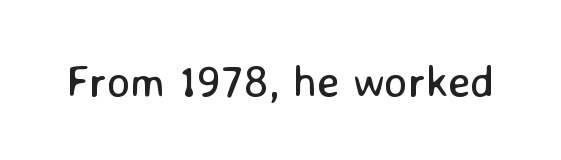
Q: Is the text bold? A: No.
Q: Is the text italic (slanted)? A: No, it is upright.
Q: Is the typeface a serif or a sans-serif typeface? A: Sans-serif.
Q: Is the text underlined? A: No.
Q: Is the spacing between letters normal or unusually wide? A: Normal.
Q: Width (condensed, normal, or wide)? A: Normal.
Q: Stroke contrast? A: Low.
Q: x-height? A: Medium.
Q: Monospaced? A: No.
